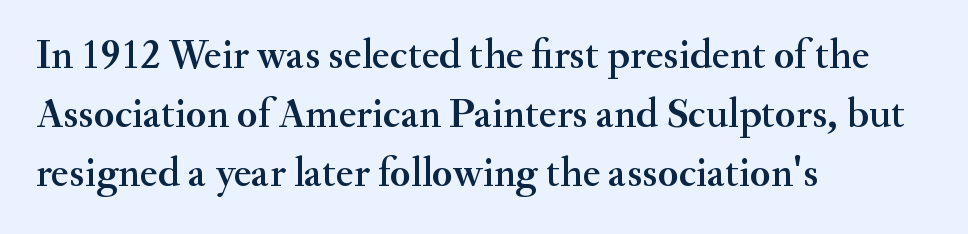
Is this a fixed-width face? No — the glyphs have proportional, varying widths. This rendering features lettering with no underline. Does the lettering tilt? It doesn't — this is upright. Which margin do the lines hug? The left one — the right edge is uneven.
